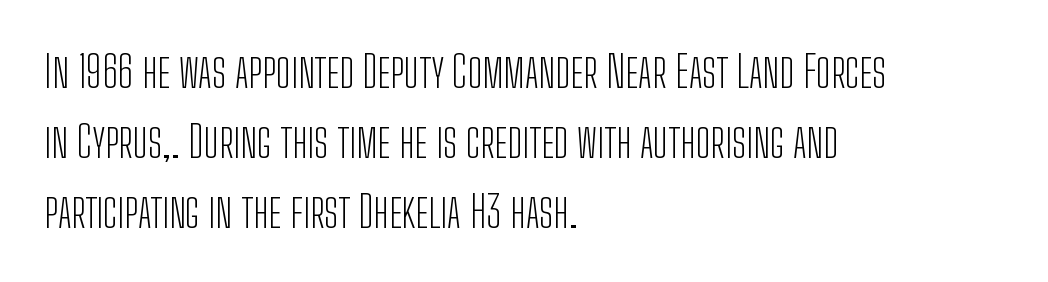
{"serif": "no", "italic": "no", "bold": "no", "weight": "light", "width": "condensed", "stroke_contrast": "low", "x_height": "medium", "monospaced": "no", "underline": "no", "align": "left", "line_spacing": "normal", "line_spacing_ratio": 1.59, "letter_spacing": "normal", "letter_spacing_em": 0.0, "glyph_px": 44}
